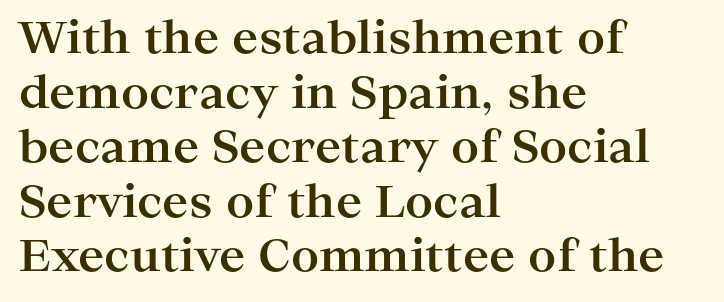
{"serif": "yes", "italic": "no", "bold": "yes", "weight": "bold", "width": "wide", "stroke_contrast": "high", "x_height": "medium", "monospaced": "no", "underline": "no", "align": "left", "line_spacing_ratio": 1.24, "letter_spacing": "normal", "letter_spacing_em": 0.0, "glyph_px": 44}
